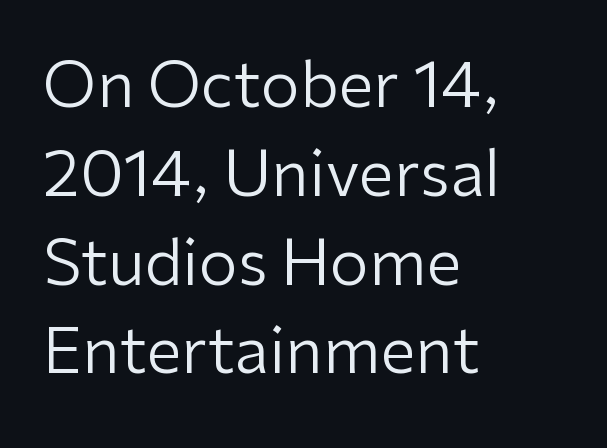
This is roman type, the default non-slanted kind. The passage shown stacks its lines at a standard gap. A typesetter would call this proportional, since set widths differ per character. The passage shown is typeset with a sans-serif family. Spacing between characters is what you'd get straight out of the box. Honestly, there is no underline to notice here at all.
